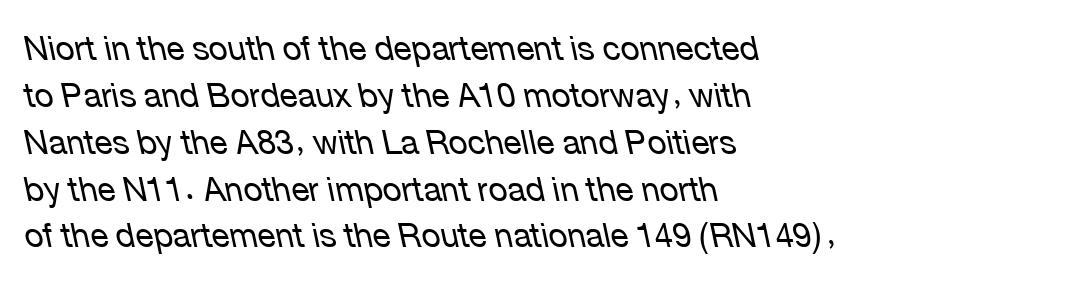
The image shows 33 px regular-weight type, italic (leaning left); set left-aligned, normal line spacing (1.42x), normal letter spacing, not underlined; low stroke contrast and a medium x-height.
